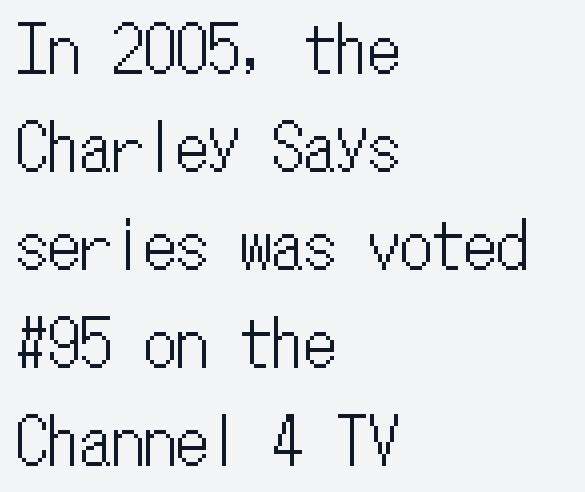
The image shows 64 px condensed type, upright, monospaced; set left-aligned, normal line spacing (1.53x), normal letter spacing, not underlined; low stroke contrast and a medium x-height.
